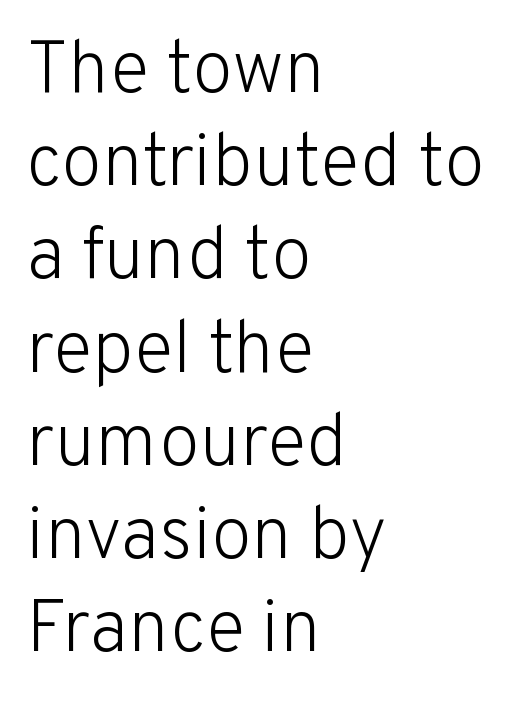
Q: Is the text bold? A: No.
Q: Is the text italic (slanted)? A: No, it is upright.
Q: Is the typeface a serif or a sans-serif typeface? A: Sans-serif.
Q: Is the text underlined? A: No.
Q: How is the paragraph aligned? A: Left-aligned.
Q: Is the spacing between letters normal or unusually wide? A: Normal.
Q: Is the spacing between lines tight, normal or loose? A: Normal.
Q: Width (condensed, normal, or wide)? A: Normal.
Q: Stroke contrast? A: Low.
Q: x-height? A: Medium.
Q: Monospaced? A: No.
